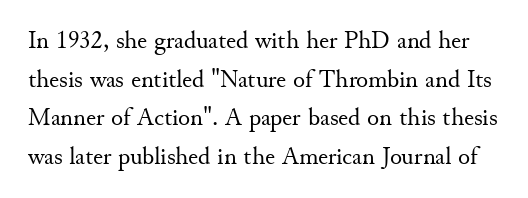
Inter-character spacing is left at the font's built-in metrics. The typeface has the unassuming heft of standard copy or less. Rows of type keep a routine distance in the vertical direction. The font's upright variant was chosen for this text. Just letters on the line, the space beneath them empty.
